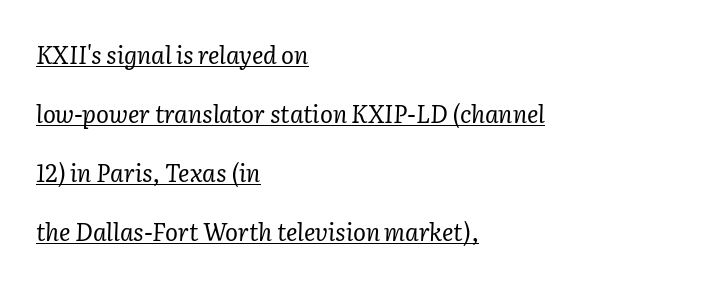
A great deal of white space separates one row of letters from the next. Teacher's note: observe the even left margin — that is flush-left alignment. Summary of weight: not heavy and not bold. These lines keep a tight, regular rhythm from letter to letter.
